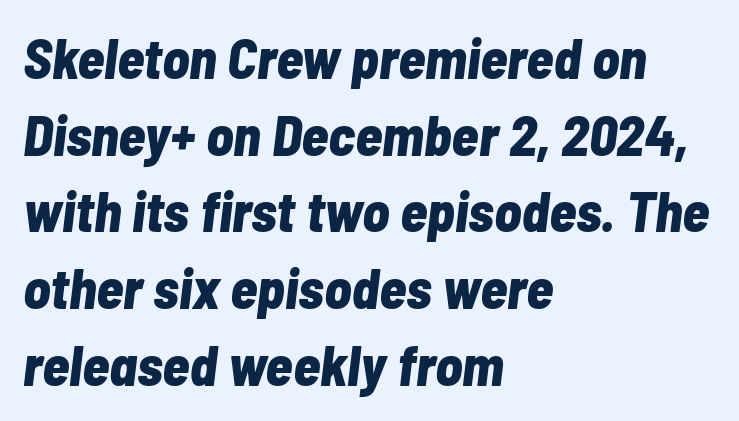
The image shows 56 px bold, condensed type, italic (leaning right); set left-aligned, normal line spacing (1.37x), normal letter spacing, not underlined; low stroke contrast and a medium x-height.
